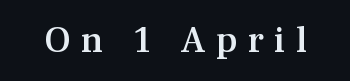
How are the letters spaced? Widely, with obvious added tracking. The passage shown is typed in a proportional face where columns would drift. The passage shown is typeset with a serif family. You can tell it's not italic because the verticals are truly vertical.
